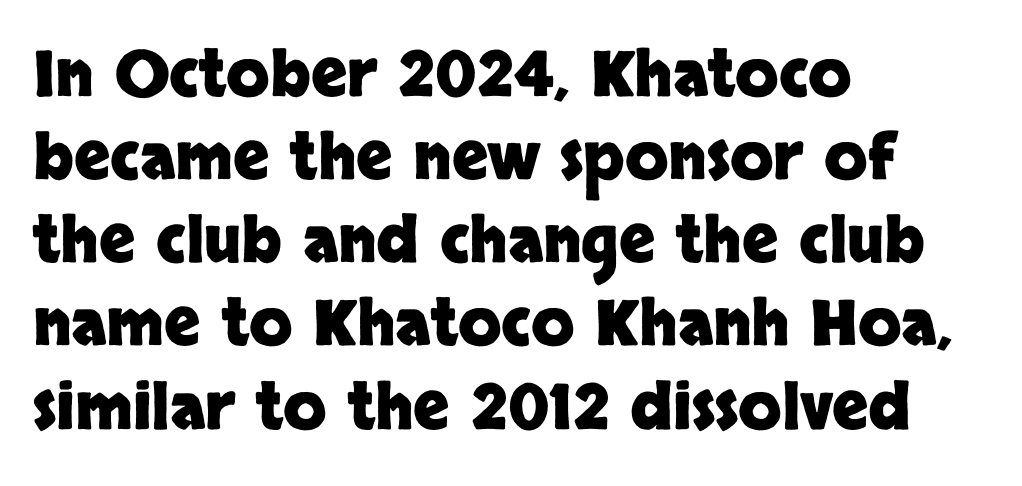
Italic? Not at all — the glyphs are vertical. Each glyph is drawn with heavy, bold strokes. The typeface chosen for these lines omits serifs. Underlining? Definitely not there. Students, observe: this is what conventionally led text looks like. The line texture is even and compact thanks to regular tracking.
